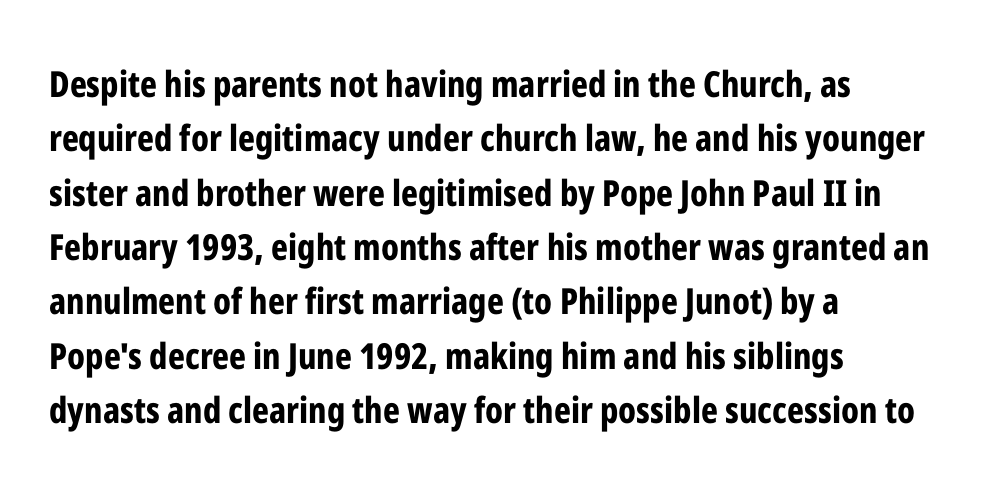
Tracking here is standard; glyphs follow each other at the usual distance. You could not count columns in this text — the font is proportionally spaced. The compositor pushed each line to the left boundary. Vertical strokes here are truly vertical. How would I describe the line gaps? Plain and ordinary.
